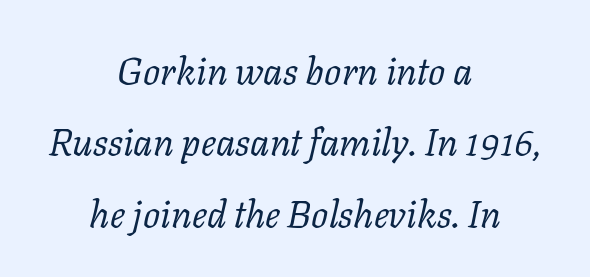
{"serif": "yes", "italic": "yes", "lean": "right", "slant_degrees": 11, "bold": "no", "weight": "regular", "width": "normal", "stroke_contrast": "low", "x_height": "medium", "monospaced": "no", "underline": "no", "align": "center", "line_spacing_ratio": 1.88, "letter_spacing": "normal", "letter_spacing_em": 0.0, "glyph_px": 38}
